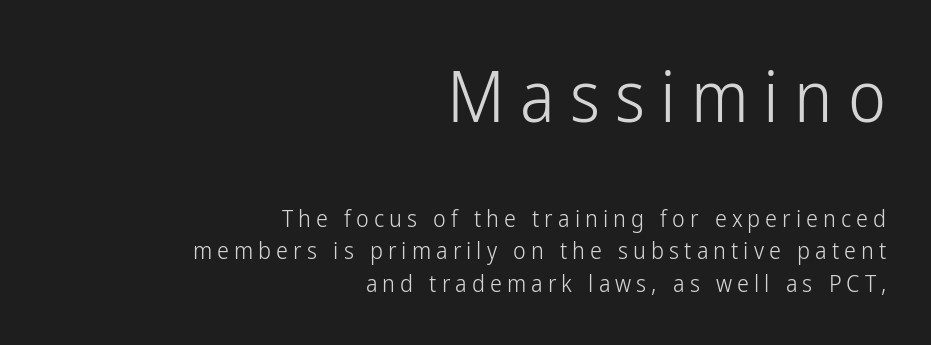
Q: Is the text bold? A: No.
Q: Is the text italic (slanted)? A: No, it is upright.
Q: Is the typeface a serif or a sans-serif typeface? A: Sans-serif.
Q: Is the text underlined? A: No.
Q: How is the paragraph aligned? A: Right-aligned.
Q: Is the spacing between letters normal or unusually wide? A: Unusually wide.
Q: Is the spacing between lines tight, normal or loose? A: Normal.
Q: Which block of text is set in a larger size, the first (top) or the second (bottom)? A: The first (top) one.
Q: Width (condensed, normal, or wide)? A: Condensed.
Q: Stroke contrast? A: Low.
Q: x-height? A: Medium.
Q: Monospaced? A: No.
